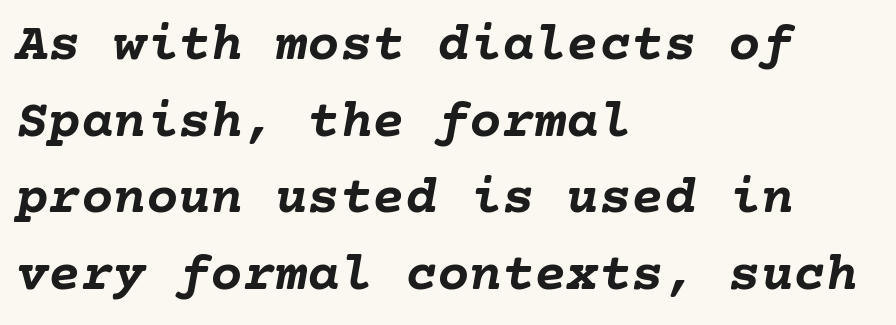
Q: Is the text bold? A: Yes.
Q: Is the text italic (slanted)? A: Yes, it leans right by about 10 degrees.
Q: Is the text underlined? A: No.
Q: How is the paragraph aligned? A: Left-aligned.
Q: Is the spacing between letters normal or unusually wide? A: Normal.
Q: Is the spacing between lines tight, normal or loose? A: Normal.
Q: Width (condensed, normal, or wide)? A: Normal.
Q: Stroke contrast? A: Low.
Q: x-height? A: Medium.
